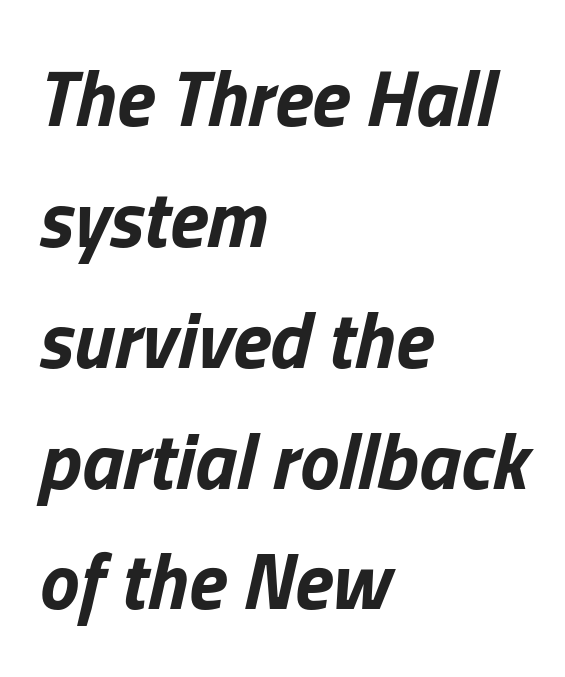
Line beginnings align vertically; line endings do not. You can tell it's italic because the verticals aren't actually vertical. Does the weight exceed regular? Yes, all the way to bold. A typesetter would call this zero additional tracking.
